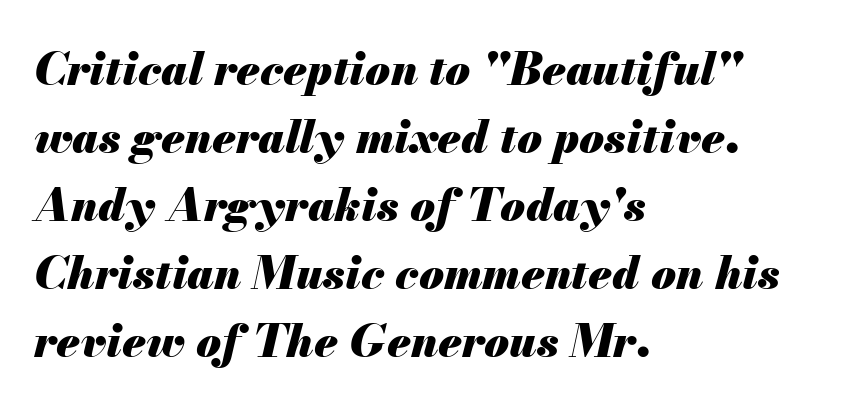
Horizontally, the lines are justified to the leading edge only. Italic: yes, the glyphs are oblique. Each letter keeps its own natural width here, so spacing adapts to shape. How are the letters spaced? Ordinarily, with no added tracking. Vertical spacing — default.
